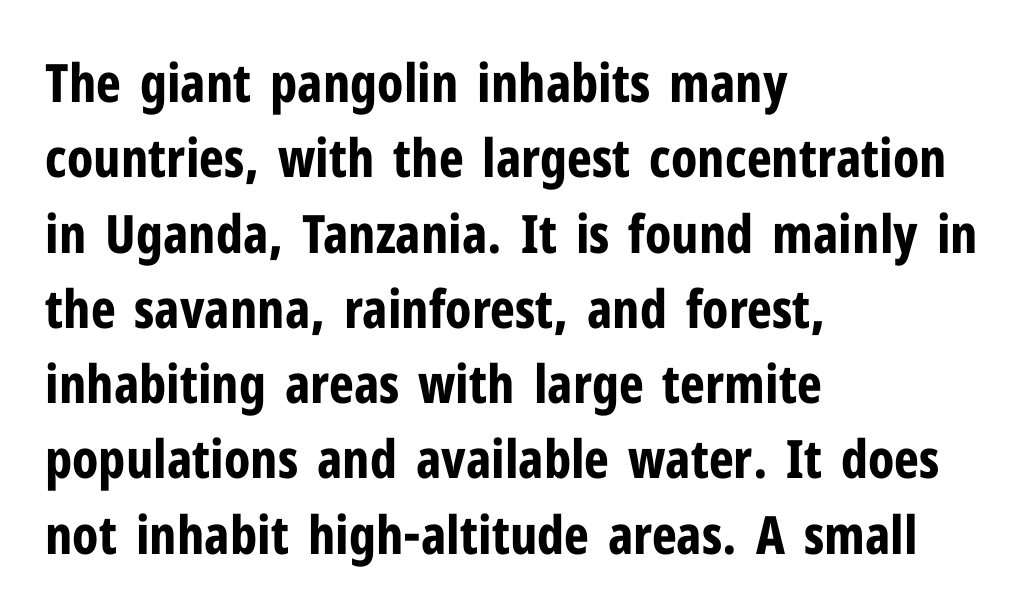
Q: Is the text bold? A: Yes.
Q: Is the text italic (slanted)? A: No, it is upright.
Q: Is the typeface a serif or a sans-serif typeface? A: Sans-serif.
Q: Is the text underlined? A: No.
Q: How is the paragraph aligned? A: Left-aligned.
Q: Is the spacing between letters normal or unusually wide? A: Normal.
Q: Is the spacing between lines tight, normal or loose? A: Normal.
Q: Width (condensed, normal, or wide)? A: Condensed.
Q: Stroke contrast? A: Low.
Q: x-height? A: Medium.
Q: Monospaced? A: No.
